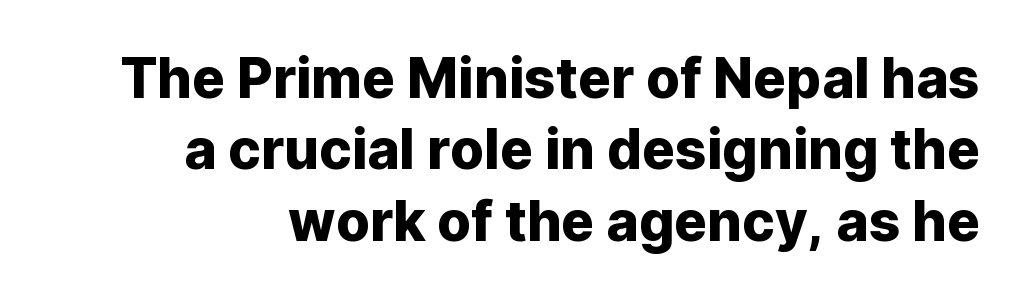
A typesetter would mark this as roman, not italic. In terms of letterspacing, this is plain default setting. Compared with typical paragraphs, the rows here are spaced about the same. Note: no serifs on the glyphs. Here the designer chose a conventional face with non-uniform glyph widths. Nobody drew a line under any word here.
